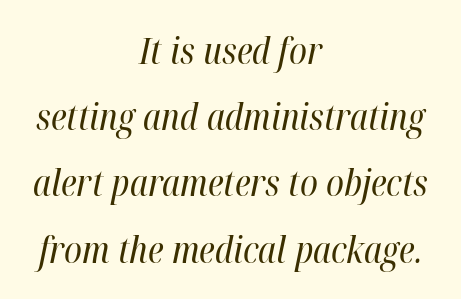
Words appear dense and cohesive because spacing is normal. Observe the lean: these are italic letterforms. A typesetter would call this proportional, since set widths differ per character. Letters rest on an invisible, unmarked baseline. Vertical stems look standard width or narrower in stroke. Both edges are ragged and mirror each other, which tells us the setting is centered.
